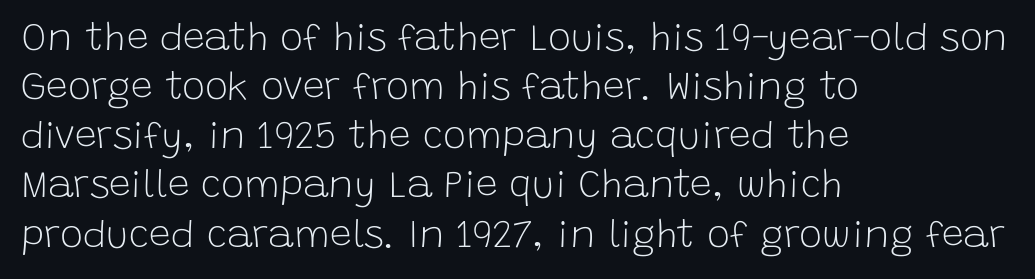
The image shows 39 px light sans-serif type, upright; set left-aligned, normal line spacing (1.26x), normal letter spacing, not underlined; low stroke contrast and a large x-height.
